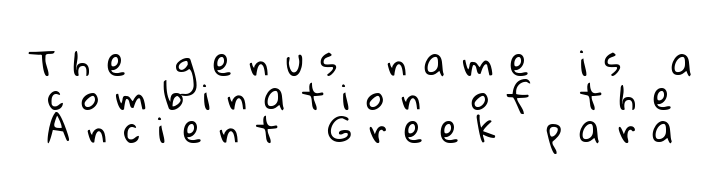
You could not count columns in this text — the font is proportionally spaced. Clear beneath every line of the passage. Letters have the restrained weight of plain body copy at most. A typesetter would label this face a sans. This sample uses expanded letter spacing, leaving extra air between glyphs. Notice how descenders almost collide with the ascenders below — that's tight leading.
